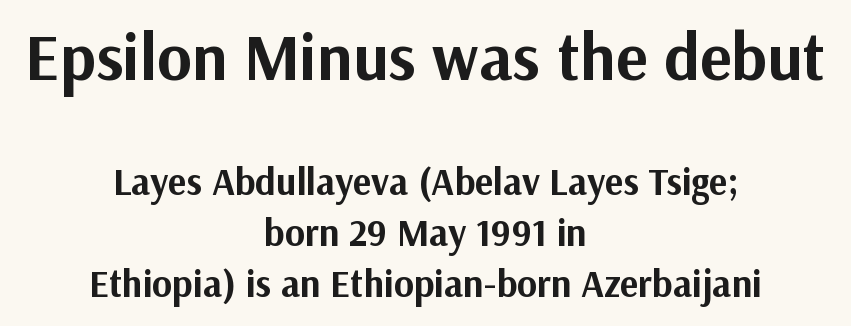
The image shows 66 px bold sans-serif type, upright; set centered, normal line spacing (1.34x), normal letter spacing, not underlined; the first (top) block is 1.74x larger; medium stroke contrast and a medium x-height.
